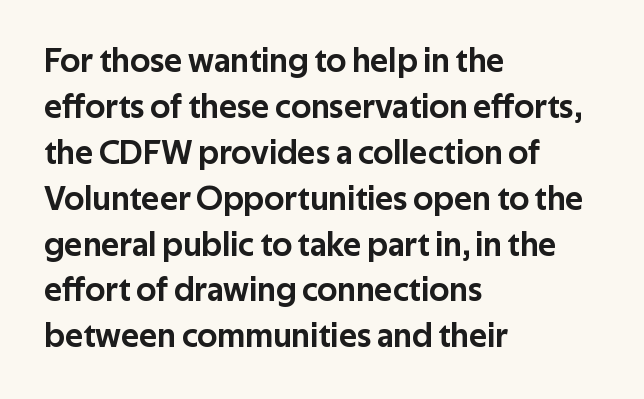
Q: Is the text italic (slanted)? A: No, it is upright.
Q: Is the typeface a serif or a sans-serif typeface? A: Sans-serif.
Q: Is the text underlined? A: No.
Q: How is the paragraph aligned? A: Left-aligned.
Q: Is the spacing between letters normal or unusually wide? A: Normal.
Q: Is the spacing between lines tight, normal or loose? A: Normal.
Q: Width (condensed, normal, or wide)? A: Normal.
Q: Stroke contrast? A: Low.
Q: x-height? A: Medium.
Q: Monospaced? A: No.
